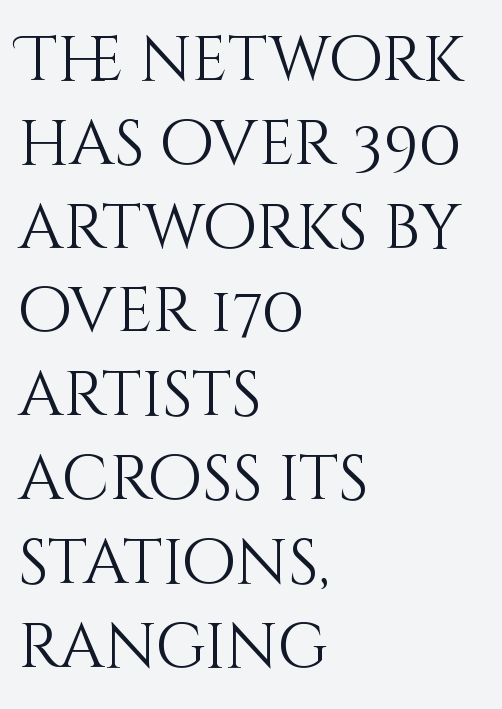
{"italic": "no", "bold": "no", "weight": "light", "width": "normal", "stroke_contrast": "medium", "x_height": "large", "monospaced": "no", "underline": "no", "align": "left", "line_spacing": "normal", "line_spacing_ratio": 1.33, "letter_spacing": "normal", "letter_spacing_em": 0.0, "glyph_px": 63}
